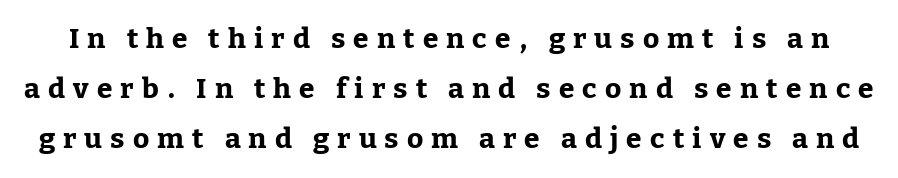
The image shows 28 px bold serif type, upright; set line spacing 1.79x, unusually wide letter spacing (+0.29 em), not underlined; low stroke contrast and a medium x-height.
